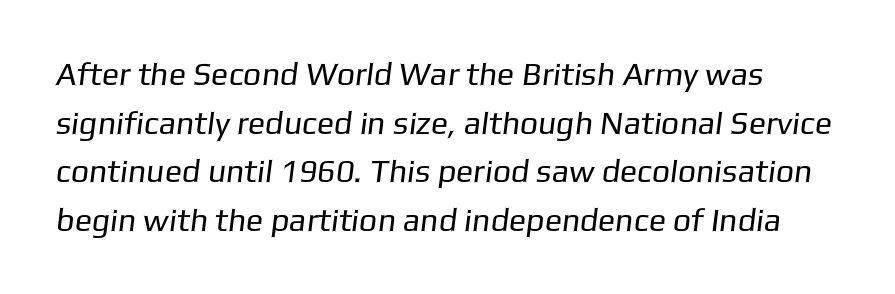
The image shows 32 px regular-weight sans-serif type; set normal line spacing (1.52x), normal letter spacing, not underlined; low stroke contrast and a medium x-height.
